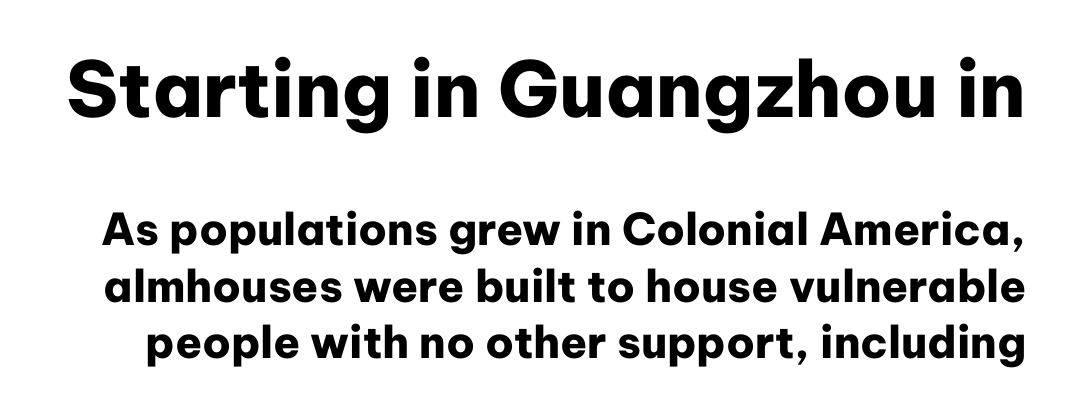
The type sits square on the baseline with zero lean. This rendering features lettering with no underline. This rendering leaves character spacing at its baseline value. Bigger letters appear in the top chunk; the bottom chunk is reduced. The rendering uses natural spacing where letterforms have individual widths.
